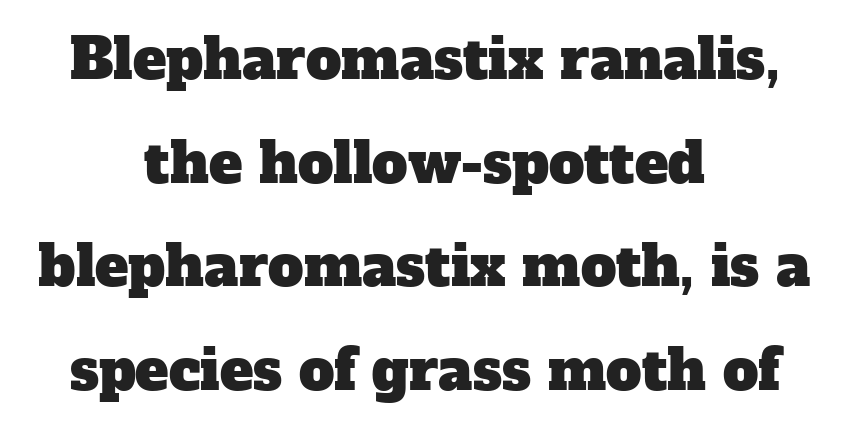
A clean baseline with only descenders dipping below it. One-word summary of the alignment: center. What stands out about the letter spacing? Nothing — it is the standard amount. The glyphs in this specimen are seriffed. Is this a fixed-width face? No — the glyphs have proportional, varying widths.
